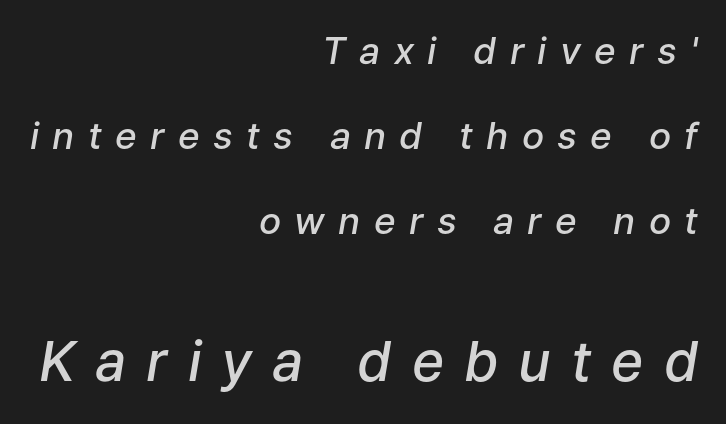
Descender tails drop into unmarked territory. Looking at the ascenders, they clearly lean. Moderately thickened strokes mark this as semibold type. This rendering widens character spacing well past its baseline value. Do the characters align in a grid? No, the font is proportional.
